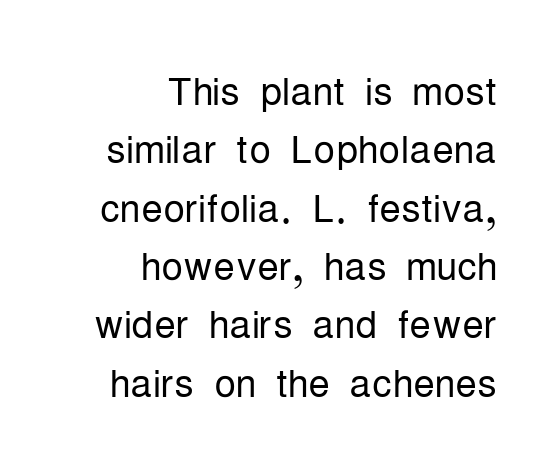
Q: Is the text bold? A: No.
Q: Is the text italic (slanted)? A: No, it is upright.
Q: Is the typeface a serif or a sans-serif typeface? A: Sans-serif.
Q: Is the text underlined? A: No.
Q: How is the paragraph aligned? A: Right-aligned.
Q: Is the spacing between letters normal or unusually wide? A: Normal.
Q: Is the spacing between lines tight, normal or loose? A: Tight.
Q: Width (condensed, normal, or wide)? A: Condensed.
Q: Stroke contrast? A: Low.
Q: x-height? A: Medium.
Q: Monospaced? A: No.
